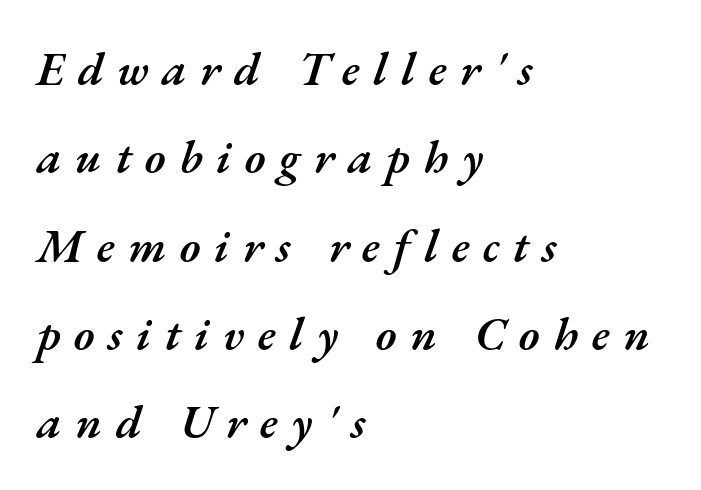
The image shows 47 px semibold type, italic (leaning right); set left-aligned, line spacing 1.88x, unusually wide letter spacing (+0.29 em), not underlined; medium stroke contrast and a small x-height.
